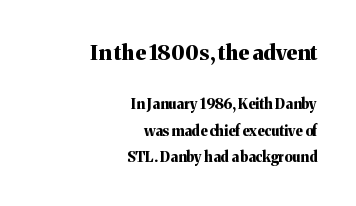
The image shows 21 px bold type, upright; set right-aligned, line spacing 1.89x, normal letter spacing, not underlined; the first (top) block is 1.5x larger.
